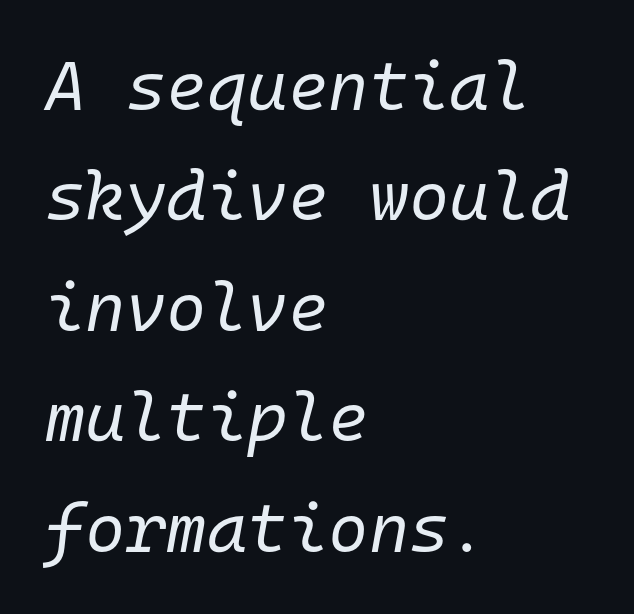
{"italic": "yes", "lean": "right", "slant_degrees": 10, "bold": "no", "weight": "regular", "width": "normal", "stroke_contrast": "low", "x_height": "medium", "monospaced": "yes", "underline": "no", "align": "left", "line_spacing": "normal", "line_spacing_ratio": 1.6, "letter_spacing": "normal", "letter_spacing_em": 0.0, "glyph_px": 69}
